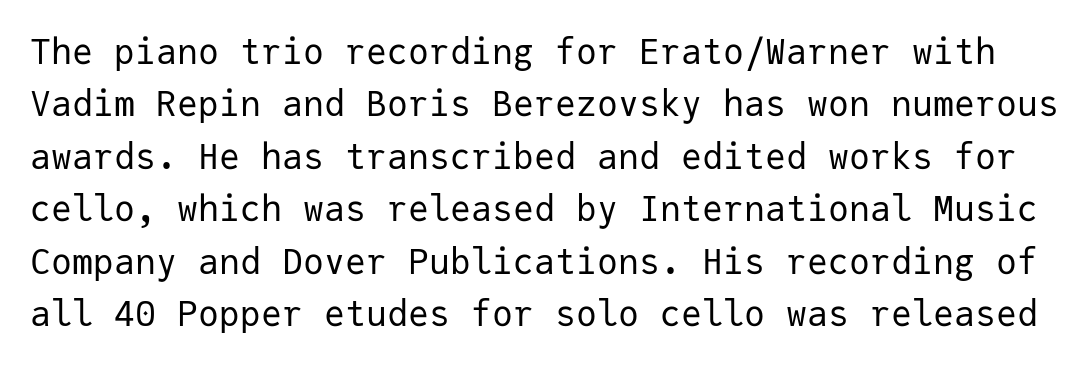
The image shows 35 px regular-weight sans-serif type, upright, monospaced; set normal line spacing (1.5x), normal letter spacing, not underlined; low stroke contrast and a medium x-height.
